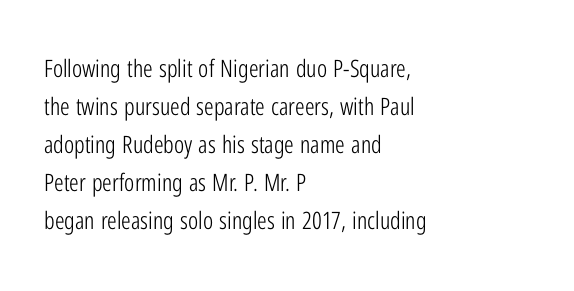
{"italic": "no", "bold": "no", "underline": "no", "align": "left", "line_spacing": "normal", "line_spacing_ratio": 1.58, "letter_spacing": "normal", "letter_spacing_em": 0.0, "glyph_px": 24}
